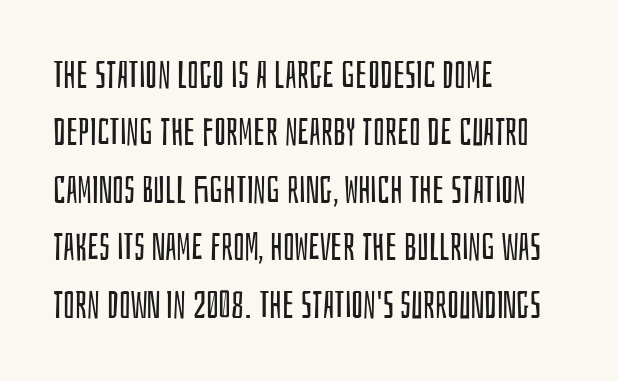
Note: no serifs on the glyphs. Honestly, the letter spacing is just normal — you wouldn't notice it. This is the regular roman posture of the typeface. Regular leading. These lines are rendered in a variable-pitch font. Nobody drew a line under any word here.
